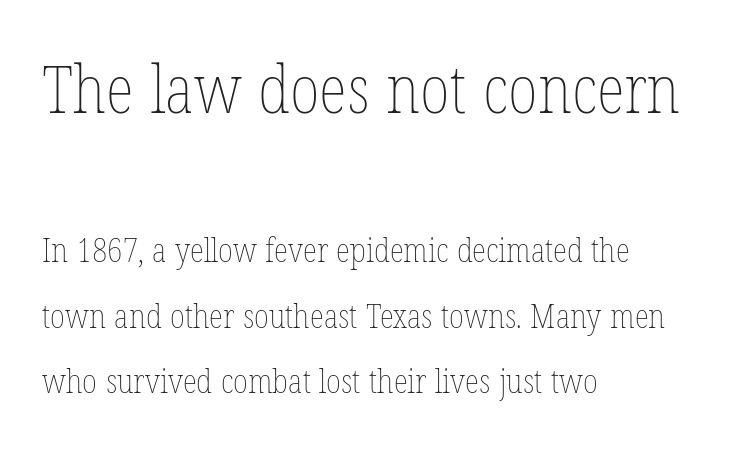
The image shows 66 px thin, condensed type, upright; set left-aligned, loose line spacing (1.99x), normal letter spacing, not underlined; the first (top) block is 2.0x larger; low stroke contrast and a medium x-height.
